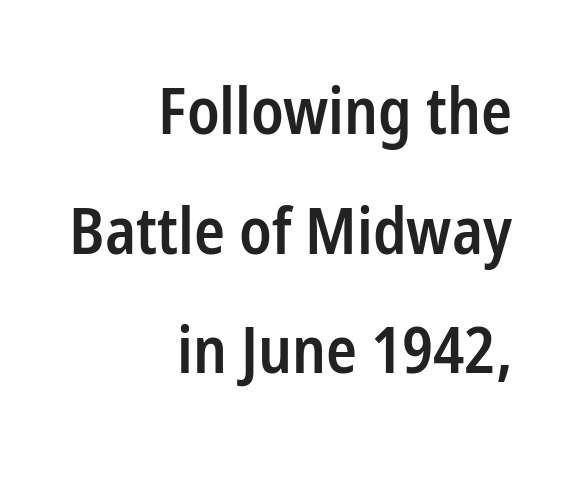
The image shows 64 px semibold, condensed sans-serif type, upright; set right-aligned, line spacing 1.87x, normal letter spacing, not underlined; low stroke contrast and a medium x-height.
